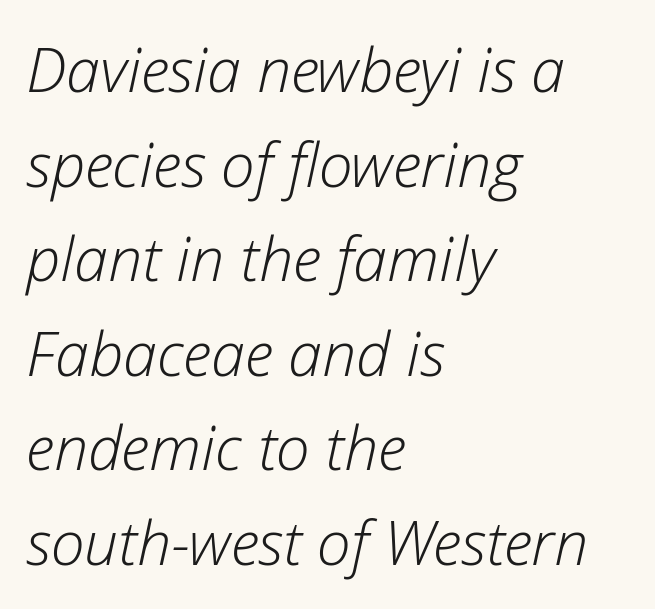
Q: Is the text bold? A: No.
Q: Is the text italic (slanted)? A: Yes, it leans right by about 12 degrees.
Q: Is the text underlined? A: No.
Q: How is the paragraph aligned? A: Left-aligned.
Q: Is the spacing between letters normal or unusually wide? A: Normal.
Q: Is the spacing between lines tight, normal or loose? A: Normal.
Q: Width (condensed, normal, or wide)? A: Normal.
Q: Stroke contrast? A: Low.
Q: x-height? A: Medium.
Q: Monospaced? A: No.
